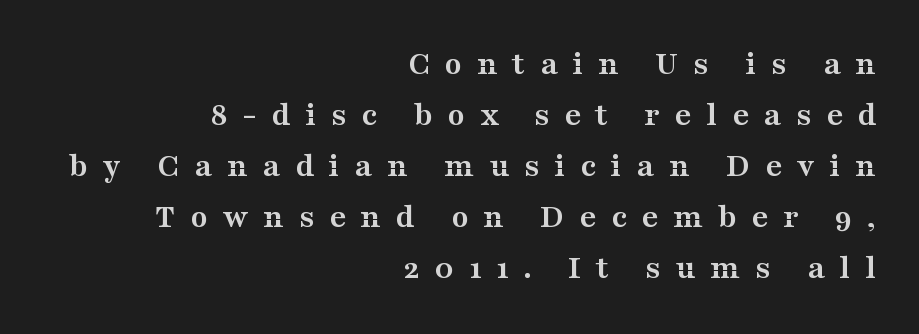
These lines sit exactly where default settings would place them. Thick stems and heavy bowls — unmistakably bold. The passage shown is typed in a proportional face where columns would drift. Has an underline been added? It has not. These lines have a slow, spaced-out rhythm from letter to letter.
